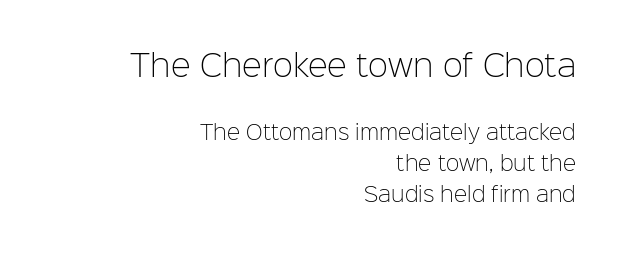
The image shows 30 px light sans-serif type, upright; set right-aligned, normal line spacing (1.56x), normal letter spacing, not underlined; the first (top) block is 1.5x larger; low stroke contrast and a medium x-height.
